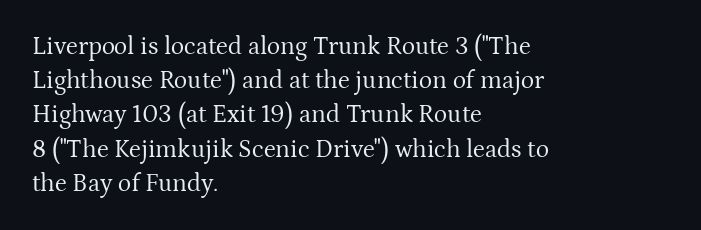
The area under the type is left untouched. A roman cut, with each character standing at attention. Observe the ordinary spacing: letters are neighbours, not strangers. Notice how the passage keeps a crisp vertical edge on the left only.
